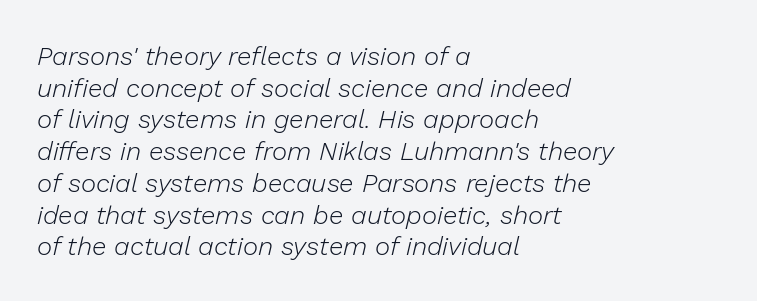
Glyph-to-glyph distance matches everyday printed text. Layout note: lines flush left. The space directly below the letters is spotless. Stroke mass is kept to a normal reading level or below. Slanted lettering throughout.
